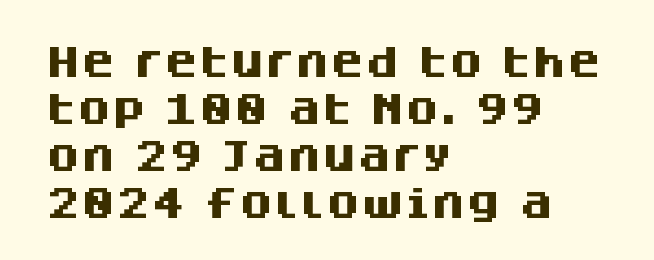
{"serif": "no", "italic": "no", "bold": "yes", "weight": "heavy", "width": "normal", "stroke_contrast": "medium", "x_height": "large", "monospaced": "no", "underline": "no", "align": "left", "line_spacing": "normal", "line_spacing_ratio": 1.34, "letter_spacing": "normal", "letter_spacing_em": 0.0, "glyph_px": 35}
